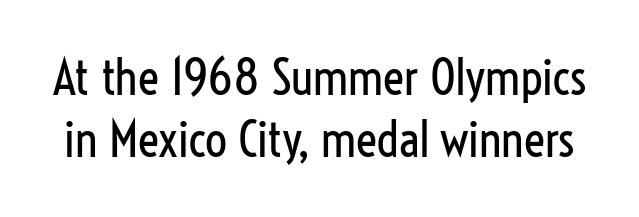
Honestly, the letter spacing is just normal — you wouldn't notice it. Tall strokes in this sample are plumb rather than angled. Spacing verdict: proportional, widths tailored to each character. Look at the bottom of the vertical strokes: they stop flat, with no serifs. Each row of text sits above clean, open space.
